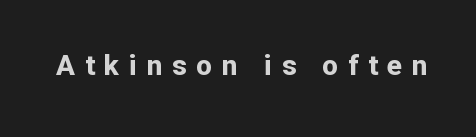
The image shows 28 px bold sans-serif type, upright; set unusually wide letter spacing (+0.35 em), not underlined; low stroke contrast and a medium x-height.
